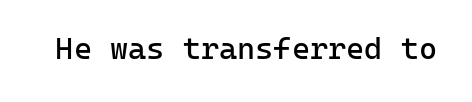
Italic: no, the glyphs are upright roman. Typographically, this falls in the sans-serif category. Inter-character spacing is left at the font's built-in metrics. Letters have the restrained weight of plain body copy at most.
